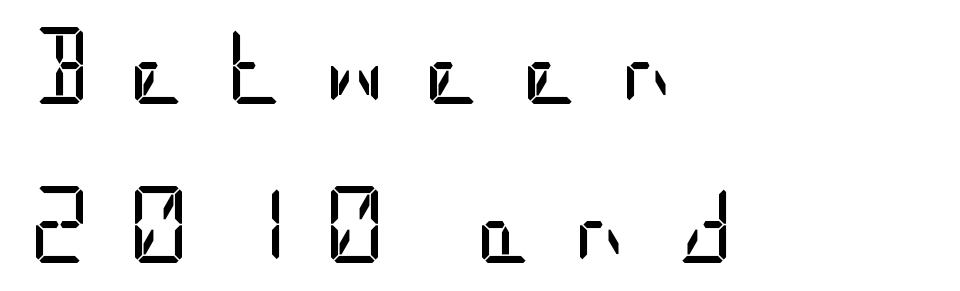
A bare baseline throughout the passage. This is not heavy type; no bold has been used. I'd call this a sans setting — the letters go barefoot. Does the leading feel generous? Absolutely, it's lavish.
